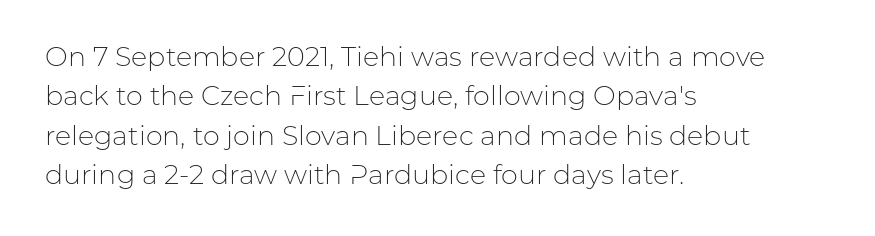
Quick note: not italic, upright. Is the stroke heavy? The answer is a plain regular-or-lighter. The setting favours the left margin, as ordinary paragraphs usually do. Has an underline been added? It has not. Tracking here is standard; glyphs follow each other at the usual distance. Line spacing here is normal.
